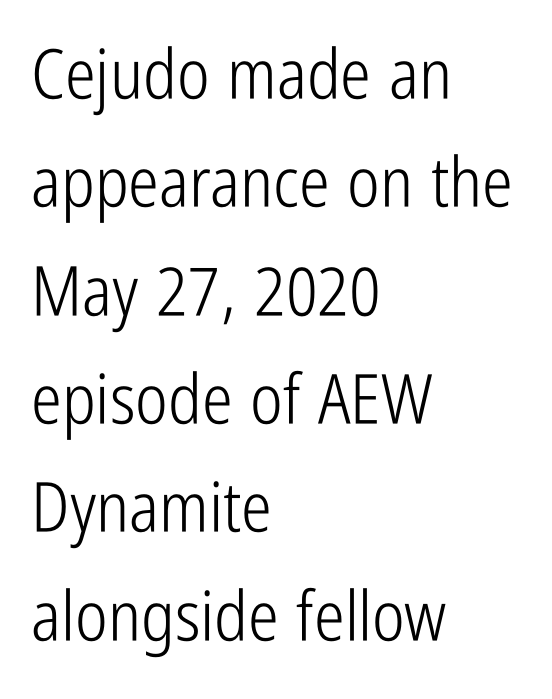
The image shows 69 px light, condensed sans-serif type, upright; set left-aligned, normal line spacing (1.57x), normal letter spacing, not underlined; low stroke contrast and a medium x-height.
